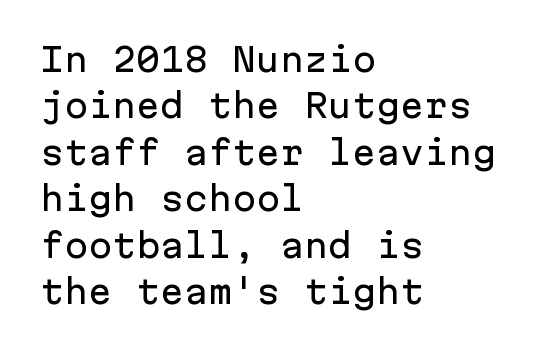
Q: Is the text italic (slanted)? A: No, it is upright.
Q: Is the typeface a serif or a sans-serif typeface? A: Sans-serif.
Q: Is the text underlined? A: No.
Q: How is the paragraph aligned? A: Left-aligned.
Q: Is the spacing between letters normal or unusually wide? A: Normal.
Q: Is the spacing between lines tight, normal or loose? A: Normal.
Q: Width (condensed, normal, or wide)? A: Normal.
Q: Stroke contrast? A: Low.
Q: x-height? A: Medium.
Q: Monospaced? A: Yes.
